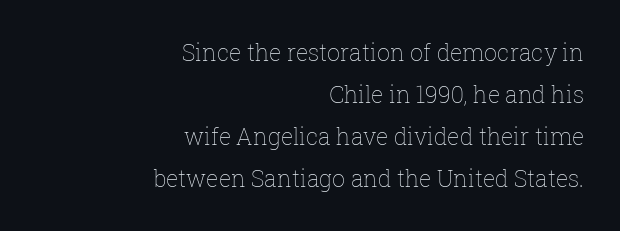
Q: Is the text bold? A: No.
Q: Is the text italic (slanted)? A: No, it is upright.
Q: Is the text underlined? A: No.
Q: How is the paragraph aligned? A: Right-aligned.
Q: Is the spacing between letters normal or unusually wide? A: Normal.
